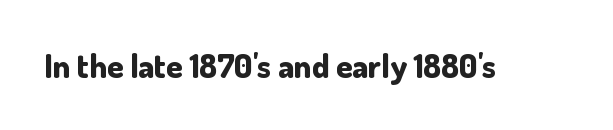
{"serif": "no", "italic": "no", "bold": "yes", "weight": "bold", "width": "normal", "stroke_contrast": "low", "x_height": "small", "monospaced": "no", "underline": "no", "letter_spacing": "normal", "letter_spacing_em": 0.0, "glyph_px": 33}
